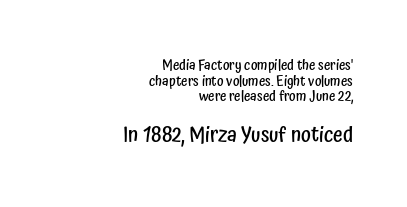
Q: Is the text bold? A: Semi-bold.
Q: Is the text italic (slanted)? A: No, it is upright.
Q: Is the text underlined? A: No.
Q: How is the paragraph aligned? A: Right-aligned.
Q: Is the spacing between letters normal or unusually wide? A: Normal.
Q: Is the spacing between lines tight, normal or loose? A: Tight.
Q: Which block of text is set in a larger size, the first (top) or the second (bottom)? A: The second (bottom) one.
